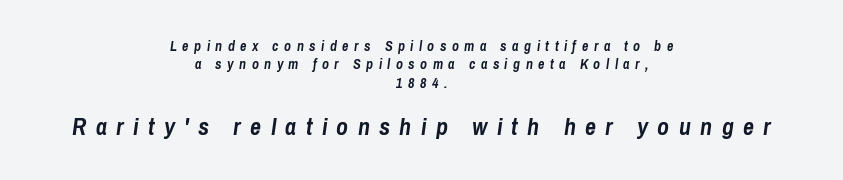
Q: Is the text bold? A: Yes.
Q: Is the text italic (slanted)? A: Yes, it leans right by about 8 degrees.
Q: Is the text underlined? A: No.
Q: How is the paragraph aligned? A: Centered.
Q: Is the spacing between letters normal or unusually wide? A: Unusually wide.
Q: Is the spacing between lines tight, normal or loose? A: Normal.
Q: Which block of text is set in a larger size, the first (top) or the second (bottom)? A: The second (bottom) one.
